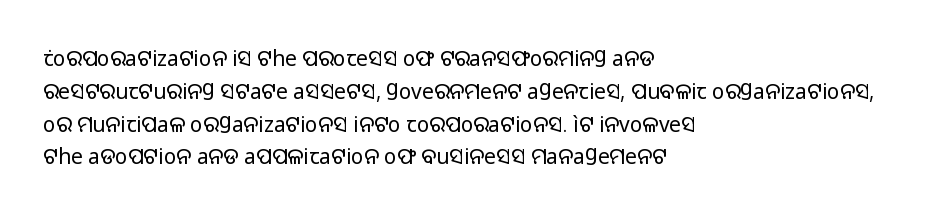
{"italic": "no", "bold": "no", "underline": "no", "align": "left", "line_spacing": "normal", "line_spacing_ratio": 1.56, "letter_spacing": "normal", "letter_spacing_em": 0.0, "glyph_px": 21}
